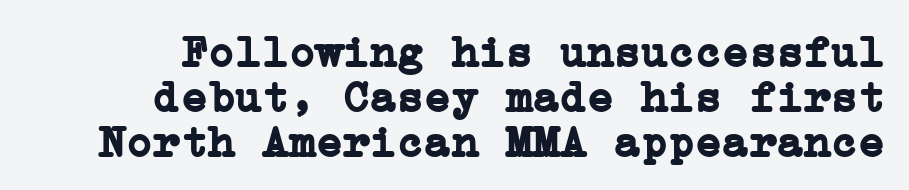
The type is set solid horizontally, with unmodified tracking. Quick note: interline space is minimal. The typeface chosen for these lines features serifs. Horizontal alignment here is rightward, an uncommon choice for prose. Posture: upright roman. Typesetter's note: full bold, strokes at maximum text heaviness.
